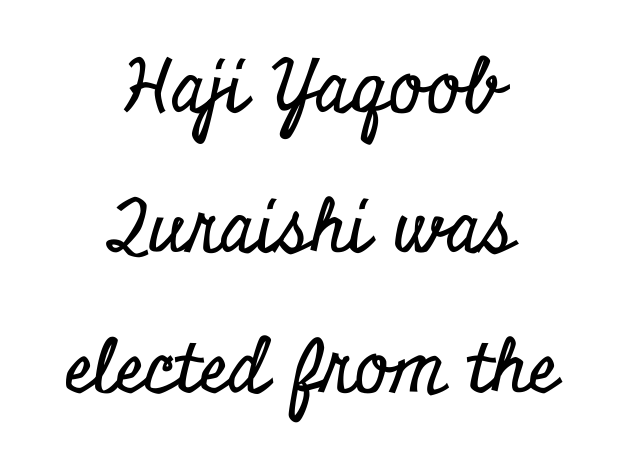
Unmarked baselines from the first word to the last. Do the characters align in a grid? No, the font is proportional. The gaps between neighbouring characters are ordinary and unremarkable. These lines stack symmetrically, like a column narrowing and widening about its center. The characters display serif detailing at their extremities.
